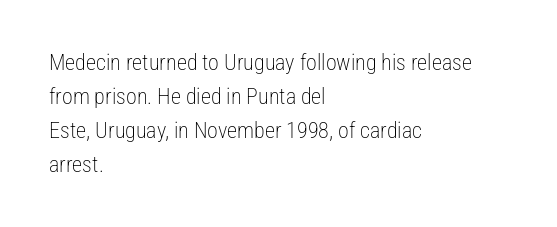
{"italic": "no", "bold": "no", "underline": "no", "align": "left", "line_spacing": "normal", "line_spacing_ratio": 1.54, "letter_spacing": "normal", "letter_spacing_em": 0.0, "glyph_px": 22}
